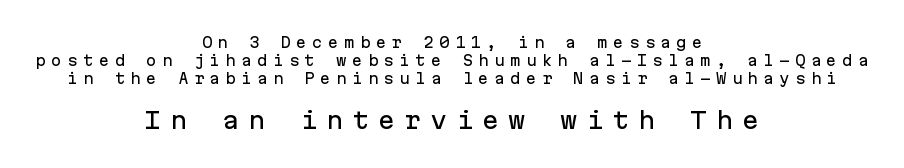
{"italic": "no", "underline": "no", "align": "center", "line_spacing": "normal", "line_spacing_ratio": 1.27, "letter_spacing": "wide", "letter_spacing_em": 0.38, "larger_block": "second", "size_ratio": 1.64, "glyph_px": 23}
